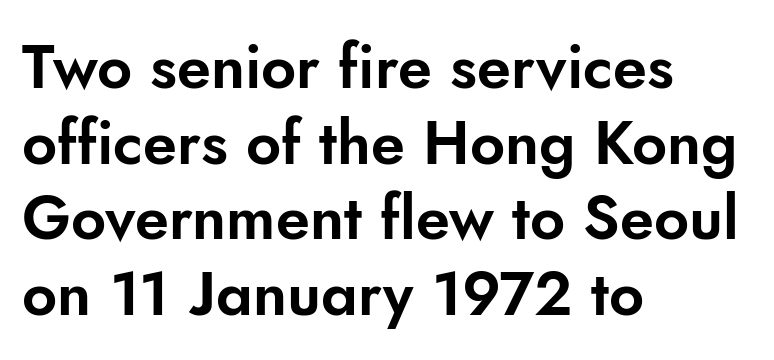
{"serif": "no", "italic": "no", "width": "normal", "stroke_contrast": "low", "x_height": "small", "monospaced": "no", "underline": "no", "align": "left", "line_spacing_ratio": 1.24, "letter_spacing": "normal", "letter_spacing_em": 0.0, "glyph_px": 61}
